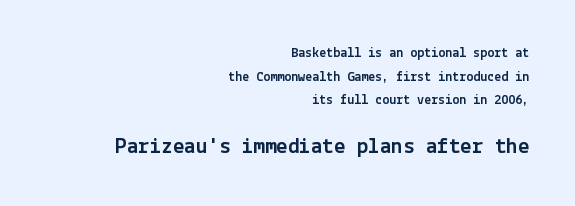
The image shows 23 px text type, upright; set right-aligned, normal line spacing (1.69x), normal letter spacing, not underlined; the second (bottom) block is 1.64x larger.
